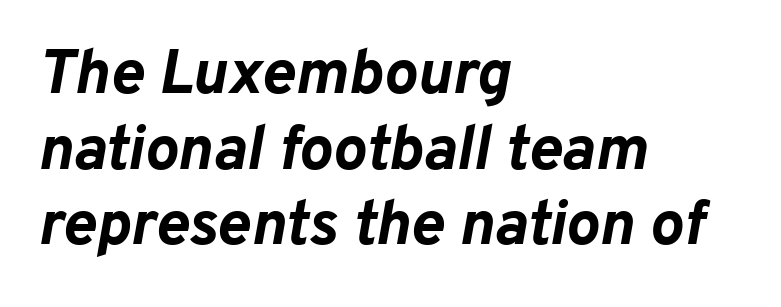
Letters rest on an invisible, unmarked baseline. The letters advance in unequal steps, a hallmark of proportional type. Its strokes are broad and dark, the hallmark of bold type. This sample uses an oblique cut, with every glyph tilted off the vertical.
